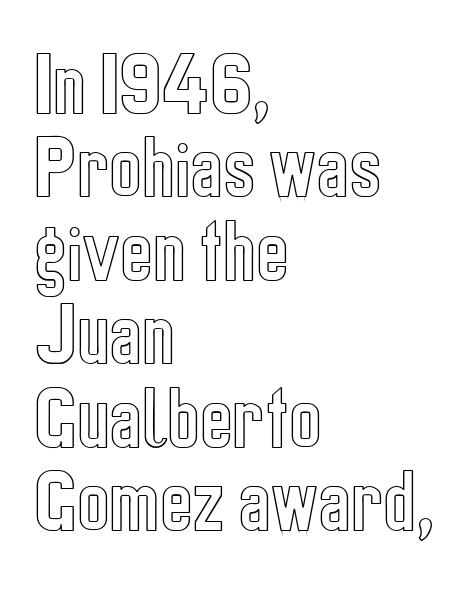
Q: Is the text italic (slanted)? A: No, it is upright.
Q: Is the text underlined? A: No.
Q: How is the paragraph aligned? A: Left-aligned.
Q: Is the spacing between letters normal or unusually wide? A: Normal.
Q: Width (condensed, normal, or wide)? A: Condensed.
Q: x-height? A: Medium.
Q: Monospaced? A: No.
